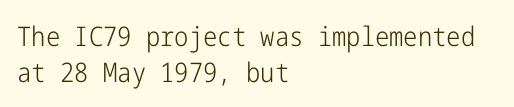
The image shows 27 px text type, upright; set left-aligned, normal line spacing (1.33x), normal letter spacing, not underlined.
